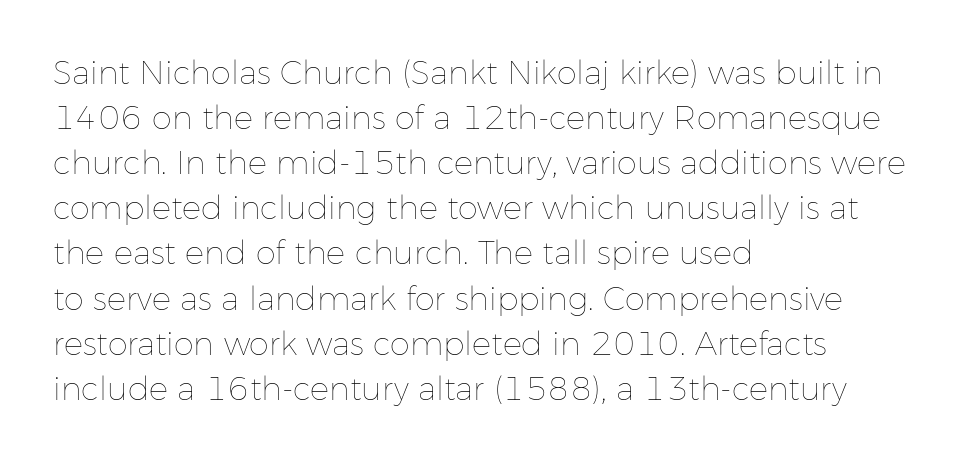
{"italic": "no", "bold": "no", "weight": "thin", "width": "normal", "stroke_contrast": "low", "x_height": "medium", "monospaced": "no", "underline": "no", "align": "left", "line_spacing": "normal", "line_spacing_ratio": 1.41, "letter_spacing": "normal", "letter_spacing_em": 0.0, "glyph_px": 32}
